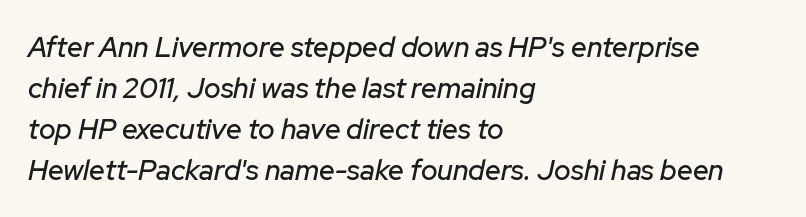
Notice how the stems are inclined rather than vertical — that's the hallmark of italics. Here the designer chose a conventional face with non-uniform glyph widths. Teacher's note: observe the even left margin — that is flush-left alignment. Compared with typical body copy, the letter spacing here is the same. Quick note: interline space is typical. Lines of text with bare space underneath.
